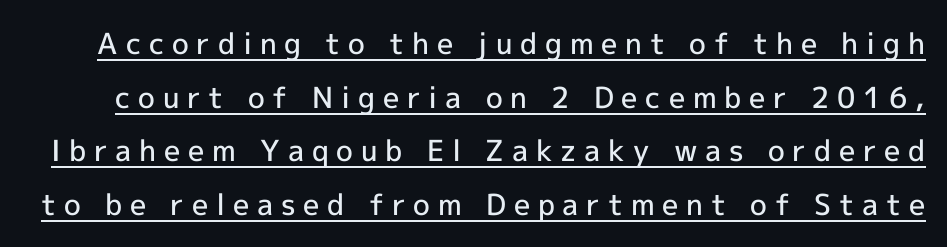
The image shows 29 px semibold sans-serif type, upright; set line spacing 1.85x, unusually wide letter spacing (+0.27 em), underlined; a medium x-height.
